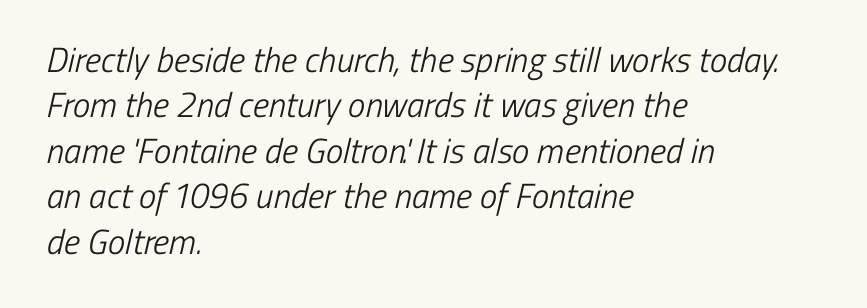
The image shows 35 px light, condensed sans-serif type; set left-aligned, normal line spacing (1.3x), normal letter spacing, not underlined; low stroke contrast and a medium x-height.
